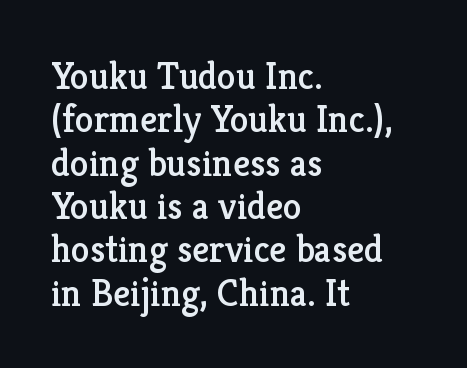
{"serif": "yes", "italic": "no", "width": "normal", "stroke_contrast": "low", "x_height": "medium", "monospaced": "no", "underline": "no", "align": "left", "line_spacing": "tight", "line_spacing_ratio": 1.14, "letter_spacing": "normal", "letter_spacing_em": 0.0, "glyph_px": 38}
